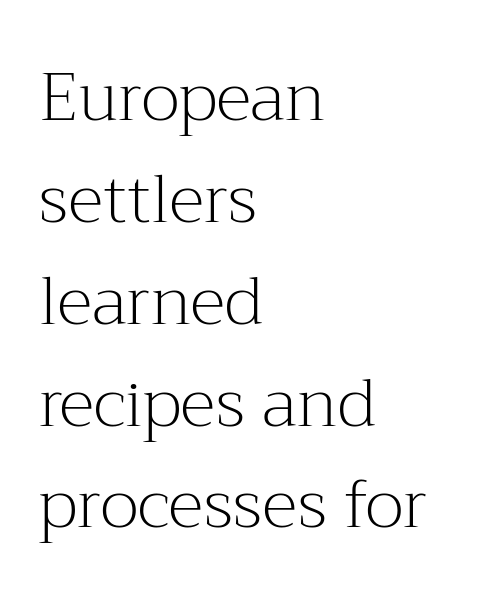
{"serif": "yes", "italic": "no", "bold": "no", "weight": "light", "width": "normal", "stroke_contrast": "medium", "x_height": "medium", "monospaced": "no", "underline": "no", "align": "left", "line_spacing": "normal", "line_spacing_ratio": 1.52, "letter_spacing": "normal", "letter_spacing_em": 0.0, "glyph_px": 67}
